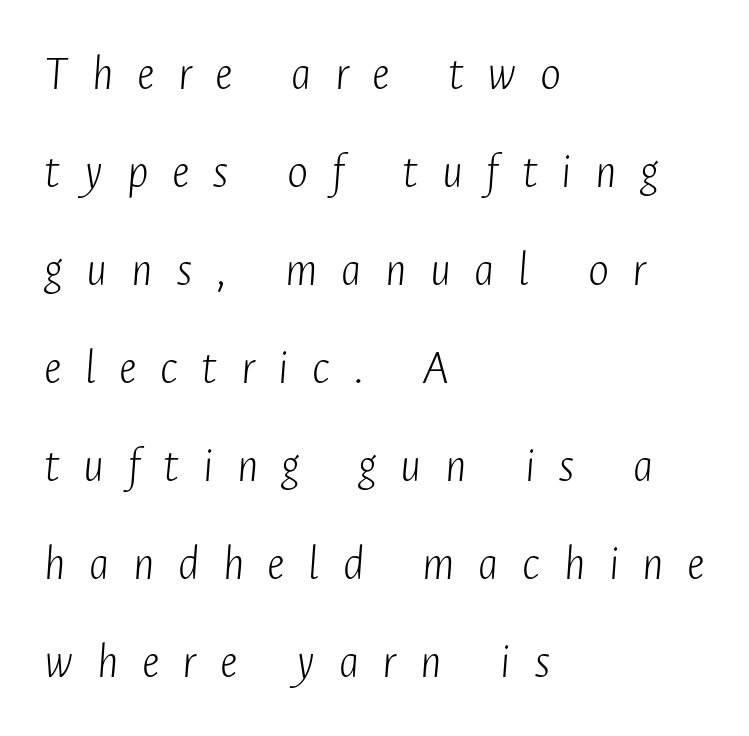
Q: Is the text bold? A: No.
Q: Is the text italic (slanted)? A: Yes, it leans right by about 4 degrees.
Q: Is the text underlined? A: No.
Q: How is the paragraph aligned? A: Left-aligned.
Q: Is the spacing between letters normal or unusually wide? A: Unusually wide.
Q: Is the spacing between lines tight, normal or loose? A: Loose.
Q: Width (condensed, normal, or wide)? A: Condensed.
Q: Stroke contrast? A: Low.
Q: x-height? A: Medium.
Q: Monospaced? A: No.
